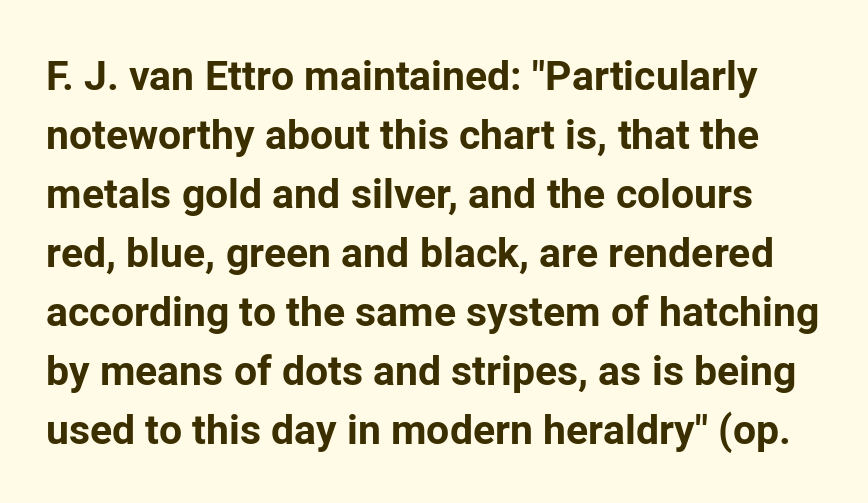
Quick note: not italic, upright. The space directly below the letters is spotless. Nobody touched the tracking dial on this one. Vertical spacing — default. Does the weight exceed regular? Yes, all the way to bold. Type style note: lacks serifs.
